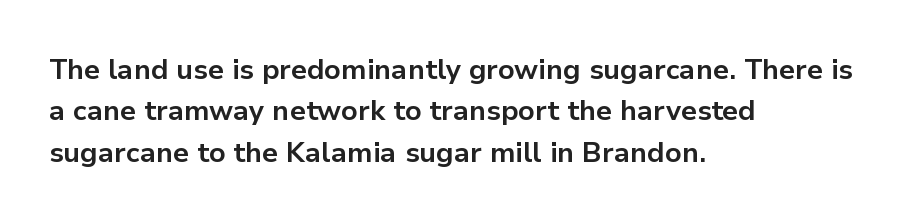
{"serif": "no", "italic": "no", "bold": "yes", "weight": "bold", "width": "normal", "stroke_contrast": "low", "x_height": "medium", "monospaced": "no", "underline": "no", "align": "left", "line_spacing": "normal", "line_spacing_ratio": 1.48, "letter_spacing": "normal", "letter_spacing_em": 0.0, "glyph_px": 28}
